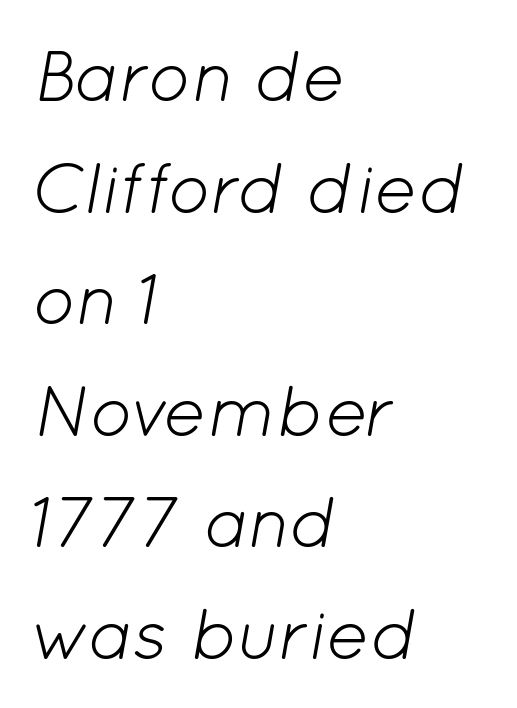
The image shows 72 px light type, italic (leaning right); set left-aligned, normal line spacing (1.55x), normal letter spacing, not underlined; low stroke contrast and a medium x-height.
